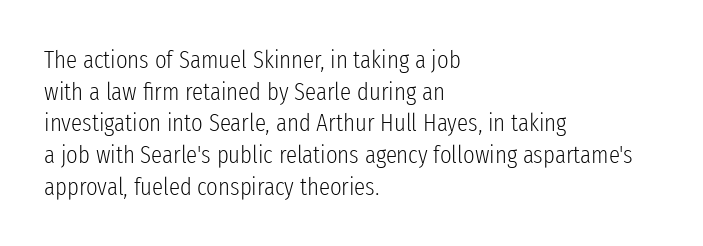
The characters are drawn with everyday or finer stroke widths. The string is rendered with underlining switched off. Leading matches the norm, producing a regular column. This sample uses plain, unmodified letter spacing.
